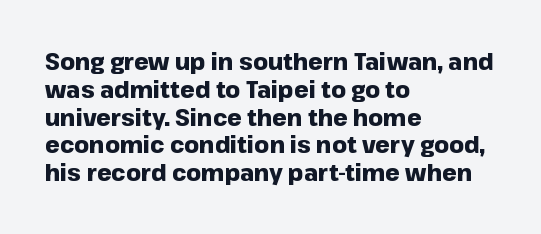
{"italic": "no", "bold": "yes", "underline": "no", "align": "left", "line_spacing_ratio": 1.21, "letter_spacing": "normal", "letter_spacing_em": 0.0, "glyph_px": 23}
